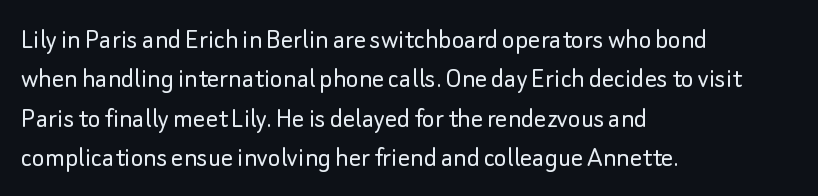
Q: Is the text bold? A: No.
Q: Is the text italic (slanted)? A: No, it is upright.
Q: Is the typeface a serif or a sans-serif typeface? A: Sans-serif.
Q: Is the text underlined? A: No.
Q: How is the paragraph aligned? A: Left-aligned.
Q: Is the spacing between letters normal or unusually wide? A: Normal.
Q: Is the spacing between lines tight, normal or loose? A: Normal.
Q: Width (condensed, normal, or wide)? A: Normal.
Q: Stroke contrast? A: Low.
Q: x-height? A: Small.
Q: Monospaced? A: No.
